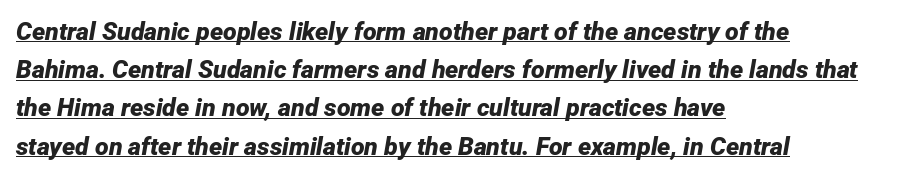
Q: Is the text bold? A: Yes.
Q: Is the text italic (slanted)? A: Yes, it leans right by about 12 degrees.
Q: Is the text underlined? A: Yes.
Q: How is the paragraph aligned? A: Left-aligned.
Q: Is the spacing between letters normal or unusually wide? A: Normal.
Q: Is the spacing between lines tight, normal or loose? A: Normal.
